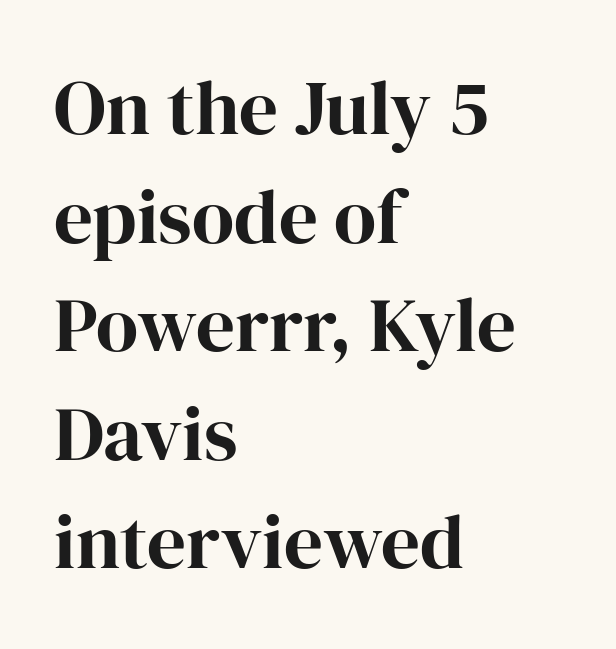
Q: Is the text italic (slanted)? A: No, it is upright.
Q: Is the typeface a serif or a sans-serif typeface? A: Serif.
Q: Is the text underlined? A: No.
Q: How is the paragraph aligned? A: Left-aligned.
Q: Is the spacing between letters normal or unusually wide? A: Normal.
Q: Is the spacing between lines tight, normal or loose? A: Normal.
Q: Width (condensed, normal, or wide)? A: Normal.
Q: Stroke contrast? A: High.
Q: x-height? A: Medium.
Q: Monospaced? A: No.
